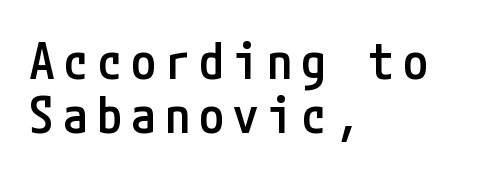
Q: Is the text bold? A: Semi-bold.
Q: Is the text italic (slanted)? A: No, it is upright.
Q: Is the typeface a serif or a sans-serif typeface? A: Sans-serif.
Q: Is the text underlined? A: No.
Q: How is the paragraph aligned? A: Left-aligned.
Q: Is the spacing between lines tight, normal or loose? A: Tight.
Q: Width (condensed, normal, or wide)? A: Condensed.
Q: Stroke contrast? A: Low.
Q: x-height? A: Medium.
